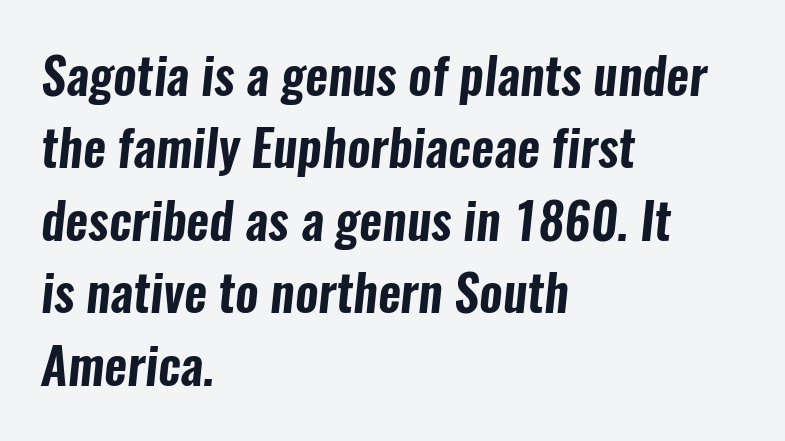
Is this a fixed-width face? No — the glyphs have proportional, varying widths. The paragraph shown leans on its left margin. The space directly below the letters is spotless. Line spacing here is normal. To sum up the face: it is a sans, with no serifs.
